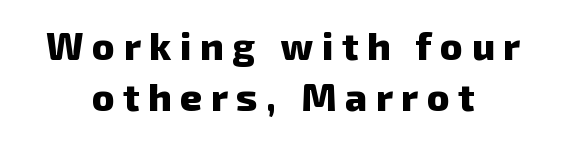
Quick note: interline space is typical. The line texture is sparse and dotted thanks to wide tracking. Note: no serifs on the glyphs. The glyphs have the mass of a bold cut.
